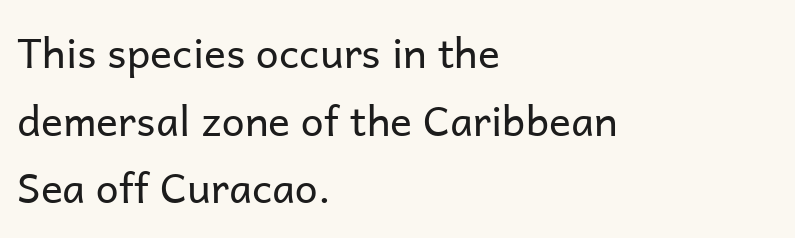
Each line starts at the same left margin while the right side varies. Honestly, there is no underline to notice here at all. A typesetter would mark this as roman, not italic. Check where the strokes stop: nothing finishes them off — pure sans. Bold? No — there's no thickening of the strokes. Nobody touched the tracking dial on this one.
